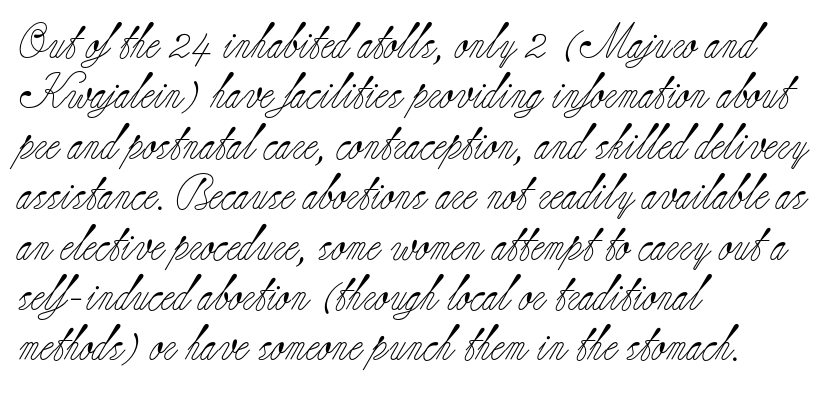
{"serif": "yes", "bold": "no", "weight": "light", "width": "normal", "stroke_contrast": "low", "x_height": "small", "monospaced": "no", "underline": "no", "align": "left", "line_spacing": "normal", "line_spacing_ratio": 1.44, "letter_spacing": "normal", "letter_spacing_em": 0.0, "glyph_px": 35}
